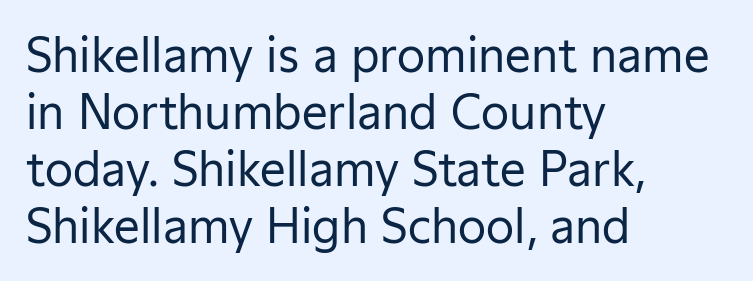
The image shows 46 px regular-weight sans-serif type, upright; set left-aligned, line spacing 1.24x, normal letter spacing, not underlined; low stroke contrast and a medium x-height.
